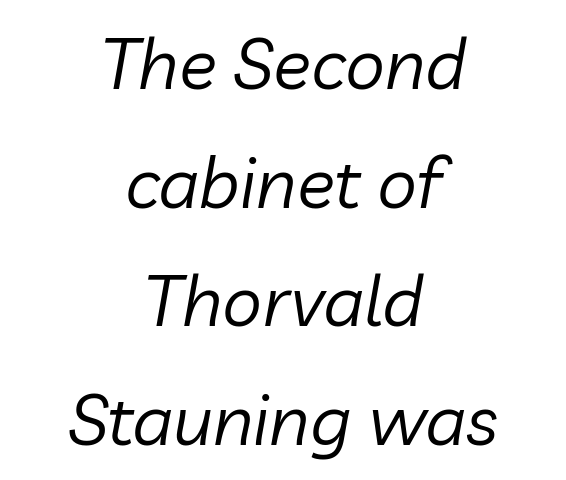
{"italic": "yes", "lean": "right", "slant_degrees": 10, "bold": "no", "weight": "regular", "width": "normal", "stroke_contrast": "low", "x_height": "medium", "monospaced": "no", "underline": "no", "align": "center", "line_spacing": "normal", "line_spacing_ratio": 1.67, "letter_spacing": "normal", "letter_spacing_em": 0.0, "glyph_px": 71}
